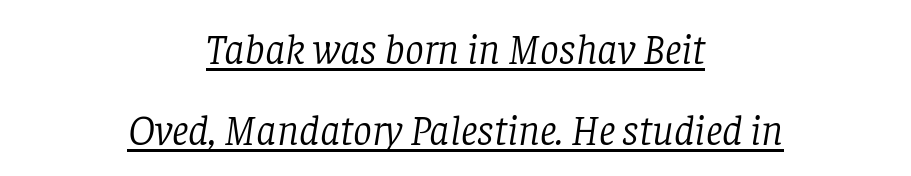
The image shows 42 px light serif type, italic (leaning right); set centered, loose line spacing (1.94x), normal letter spacing, underlined; low stroke contrast and a large x-height.
